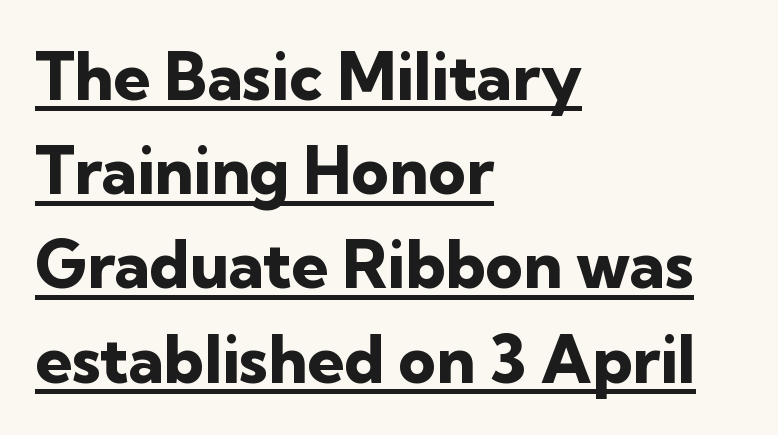
Q: Is the text bold? A: Yes.
Q: Is the text italic (slanted)? A: No, it is upright.
Q: Is the typeface a serif or a sans-serif typeface? A: Sans-serif.
Q: Is the text underlined? A: Yes.
Q: How is the paragraph aligned? A: Left-aligned.
Q: Is the spacing between letters normal or unusually wide? A: Normal.
Q: Is the spacing between lines tight, normal or loose? A: Normal.
Q: Width (condensed, normal, or wide)? A: Normal.
Q: Stroke contrast? A: Low.
Q: x-height? A: Medium.
Q: Monospaced? A: No.
